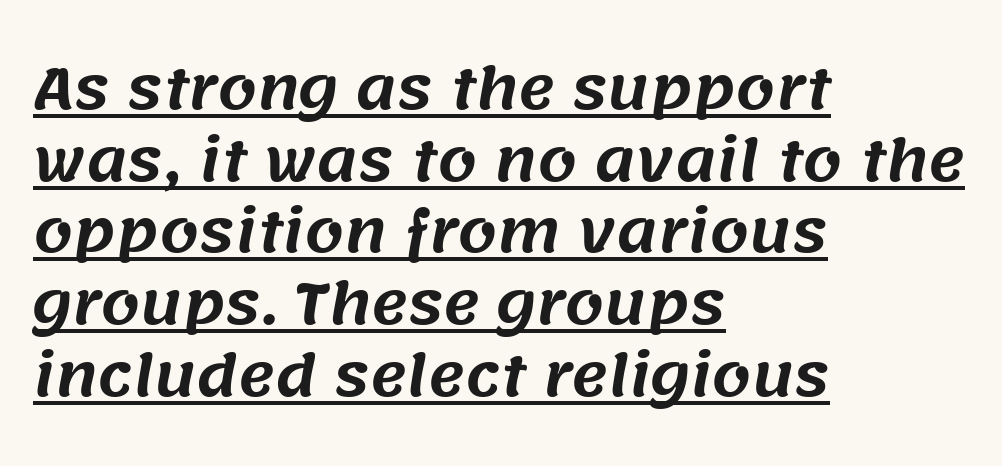
Q: Is the typeface a serif or a sans-serif typeface? A: Sans-serif.
Q: Is the text underlined? A: Yes.
Q: How is the paragraph aligned? A: Left-aligned.
Q: Is the spacing between letters normal or unusually wide? A: Normal.
Q: Is the spacing between lines tight, normal or loose? A: Normal.
Q: Width (condensed, normal, or wide)? A: Normal.
Q: Stroke contrast? A: Medium.
Q: x-height? A: Large.
Q: Monospaced? A: No.
